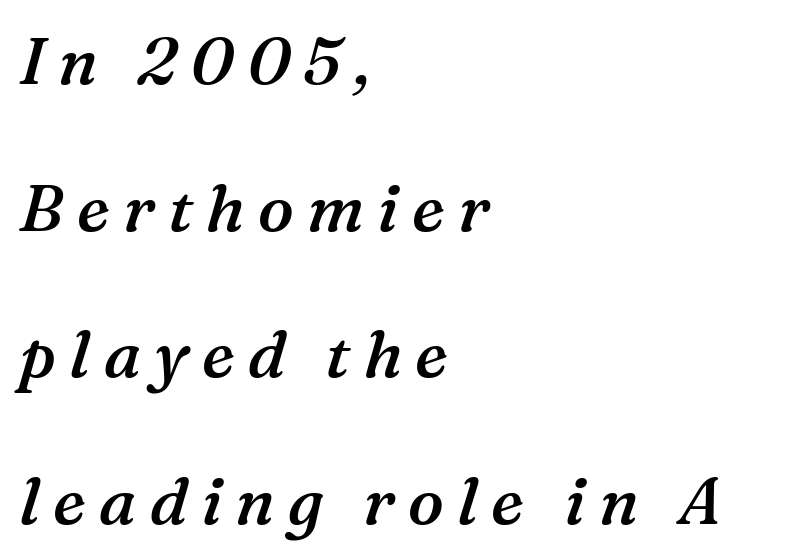
{"serif": "yes", "italic": "yes", "lean": "right", "slant_degrees": 16, "bold": "semi", "weight": "semibold", "width": "normal", "stroke_contrast": "medium", "x_height": "medium", "monospaced": "no", "underline": "no", "align": "left", "line_spacing": "loose", "line_spacing_ratio": 2.22, "letter_spacing": "wide", "letter_spacing_em": 0.2, "glyph_px": 66}
